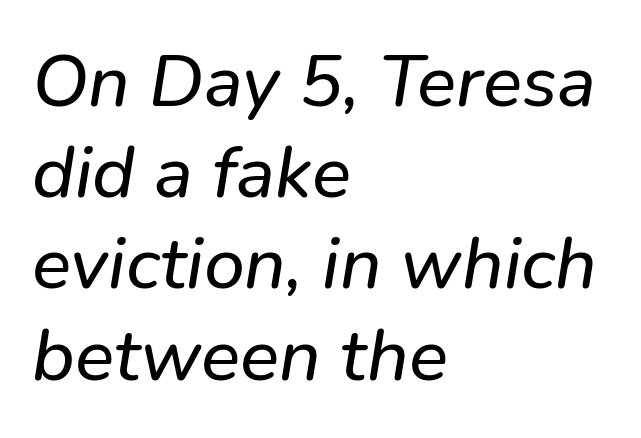
Q: Is the typeface a serif or a sans-serif typeface? A: Sans-serif.
Q: Is the text underlined? A: No.
Q: How is the paragraph aligned? A: Left-aligned.
Q: Is the spacing between letters normal or unusually wide? A: Normal.
Q: Is the spacing between lines tight, normal or loose? A: Normal.
Q: Width (condensed, normal, or wide)? A: Normal.
Q: Stroke contrast? A: Low.
Q: x-height? A: Medium.
Q: Monospaced? A: No.
